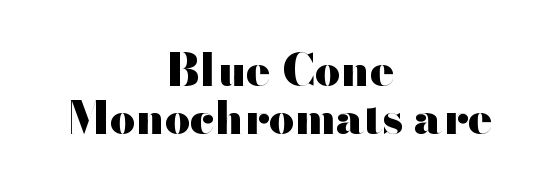
Neither beginnings nor endings align; midpoints do. The face used here is proportionally spaced, like ordinary book or web type. The letters stand upright; this is a roman face. This rendering features lettering with no underline. Nothing sits at the stroke ends, so this counts as sans-serif.
